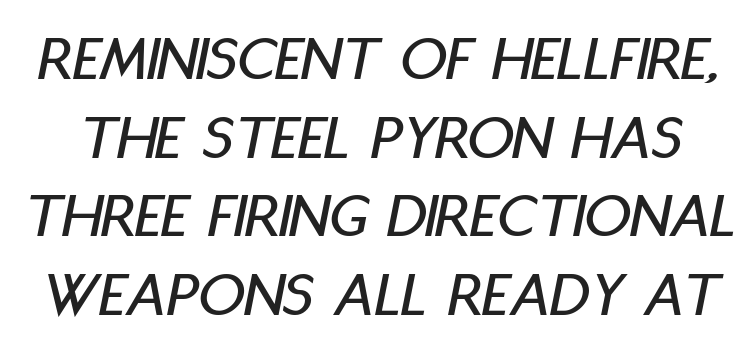
The image shows 65 px condensed type, italic (leaning right); set line spacing 1.21x, normal letter spacing, not underlined; low stroke contrast and a large x-height.
